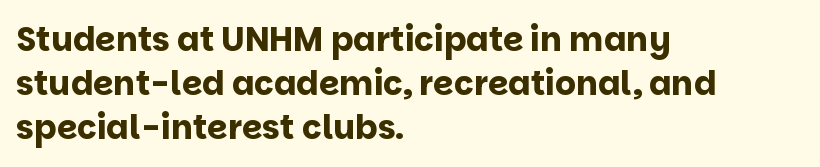
{"serif": "no", "italic": "no", "bold": "yes", "weight": "bold", "width": "normal", "stroke_contrast": "low", "x_height": "large", "monospaced": "no", "underline": "no", "align": "left", "line_spacing": "normal", "line_spacing_ratio": 1.33, "letter_spacing": "normal", "letter_spacing_em": 0.0, "glyph_px": 33}
